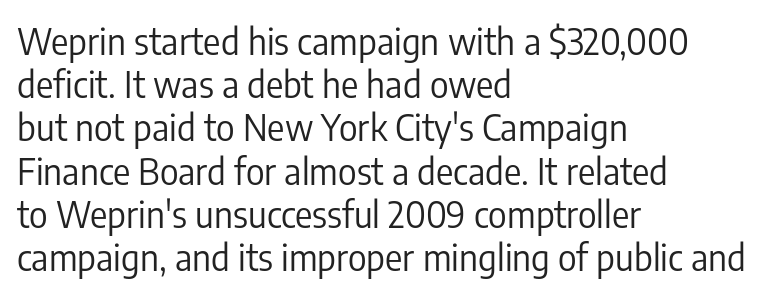
{"serif": "no", "italic": "no", "bold": "no", "weight": "regular", "width": "condensed", "stroke_contrast": "low", "x_height": "medium", "monospaced": "no", "underline": "no", "align": "left", "line_spacing_ratio": 1.2, "letter_spacing": "normal", "letter_spacing_em": 0.0, "glyph_px": 36}
